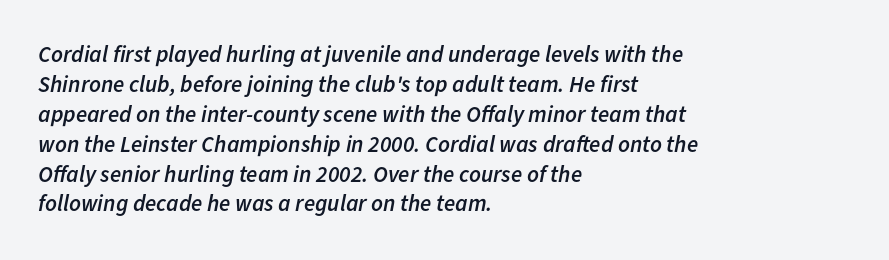
The passage shown leans; its letterforms are oblique. The horizontal fit of the characters is conventional and even. Line spacing here is normal. The area under the type is left untouched.
